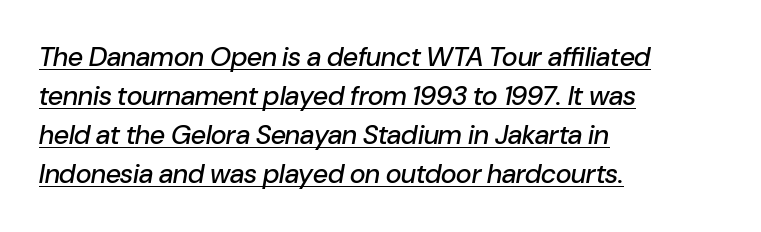
The image shows 27 px text type, italic (leaning right); set left-aligned, normal line spacing (1.45x), normal letter spacing, underlined.
